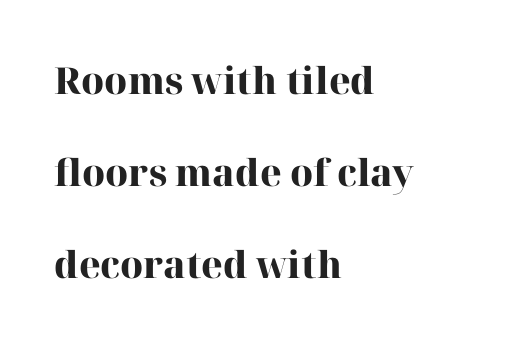
Font category for this specimen: serif. Bare-footed words on every line. Does the lettering tilt? It doesn't — this is upright. A typesetter would call this leading open, well beyond the default. In terms of letterspacing, this is plain default setting.
